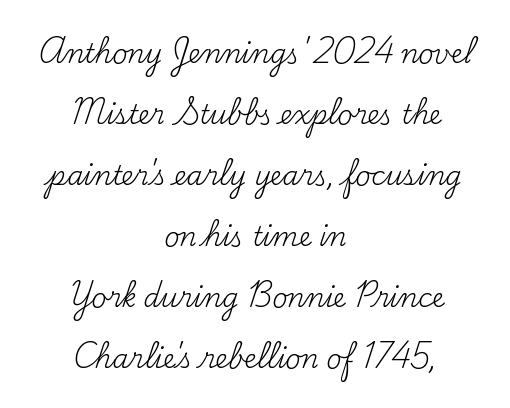
The image shows 26 px text type; set centered, loose line spacing (2.35x), normal letter spacing, not underlined.
